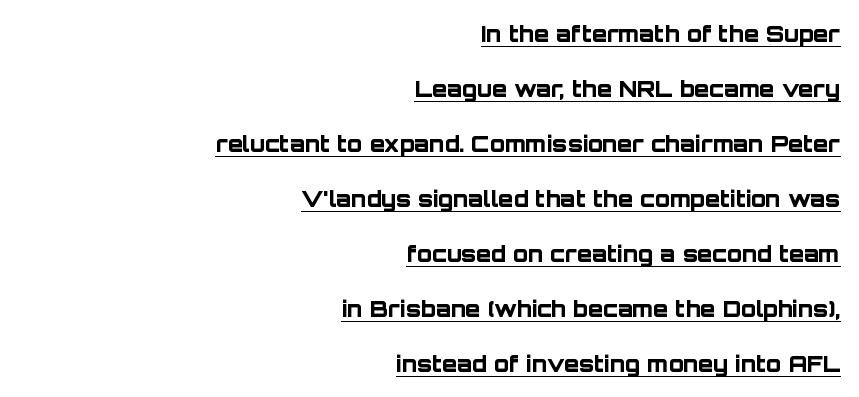
Q: Is the text bold? A: Yes.
Q: Is the text italic (slanted)? A: No, it is upright.
Q: Is the text underlined? A: Yes.
Q: How is the paragraph aligned? A: Right-aligned.
Q: Is the spacing between letters normal or unusually wide? A: Normal.
Q: Is the spacing between lines tight, normal or loose? A: Loose.
